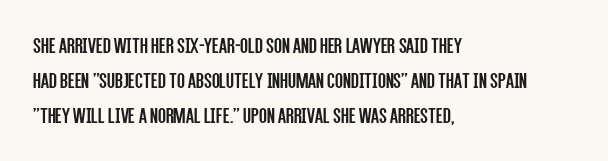
The image shows 23 px text type, upright; set left-aligned, normal line spacing (1.52x), normal letter spacing, not underlined.
